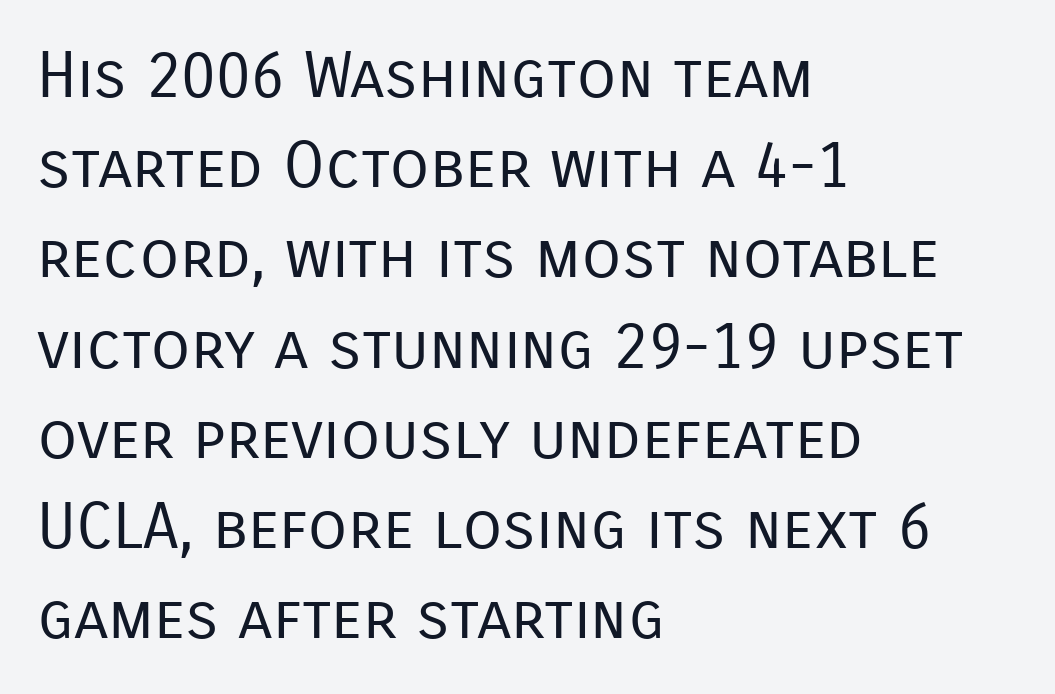
No extra tracking has been applied to these lines. Lines of text with bare space underneath. A sans-serif font was chosen for this passage. Honestly, the row spacing looks completely unremarkable. This rendering uses left alignment, leaving the right contour irregular.
